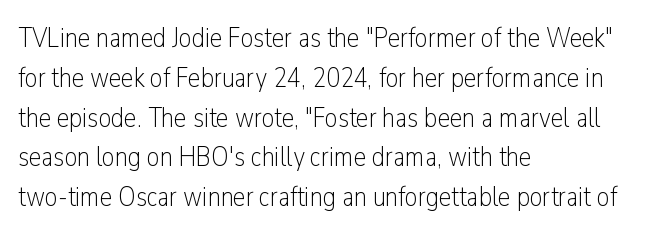
Q: Is the text bold? A: No.
Q: Is the text italic (slanted)? A: No, it is upright.
Q: Is the typeface a serif or a sans-serif typeface? A: Sans-serif.
Q: Is the text underlined? A: No.
Q: How is the paragraph aligned? A: Left-aligned.
Q: Is the spacing between letters normal or unusually wide? A: Normal.
Q: Is the spacing between lines tight, normal or loose? A: Normal.
Q: Width (condensed, normal, or wide)? A: Condensed.
Q: Stroke contrast? A: Low.
Q: x-height? A: Medium.
Q: Monospaced? A: No.
